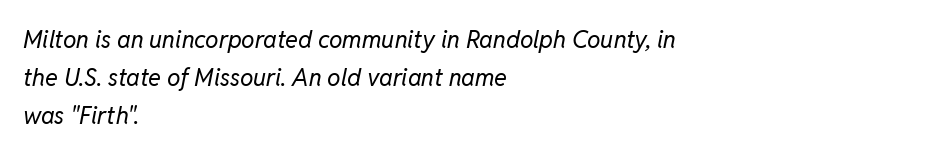
Q: Is the text bold? A: No.
Q: Is the text italic (slanted)? A: Yes, it leans right by about 11 degrees.
Q: Is the text underlined? A: No.
Q: How is the paragraph aligned? A: Left-aligned.
Q: Is the spacing between letters normal or unusually wide? A: Normal.
Q: Is the spacing between lines tight, normal or loose? A: Normal.
